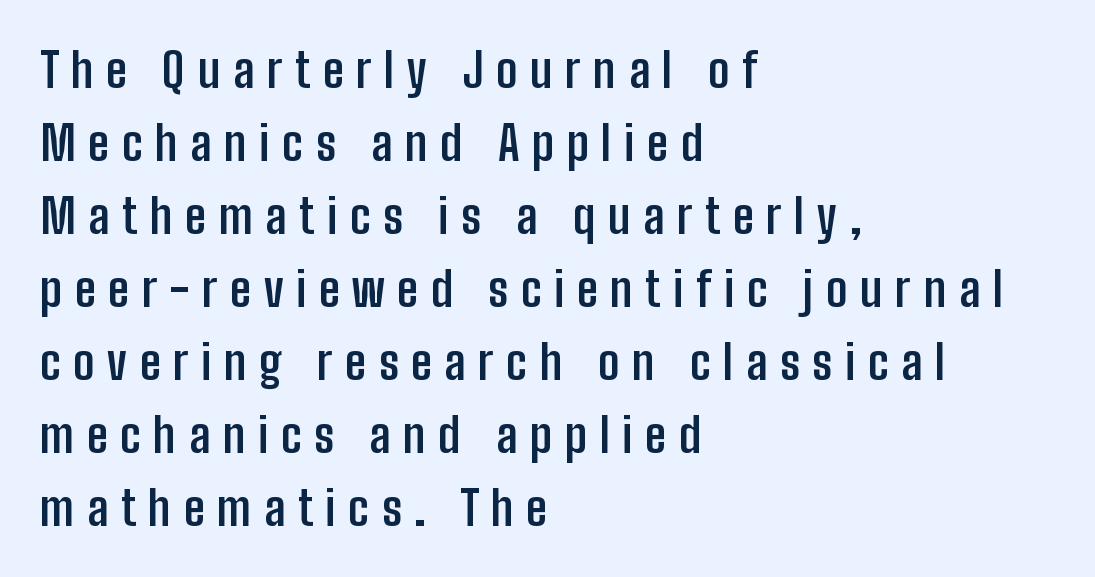
{"serif": "no", "italic": "no", "bold": "yes", "weight": "semibold", "width": "condensed", "stroke_contrast": "low", "x_height": "medium", "monospaced": "no", "underline": "no", "align": "left", "line_spacing": "normal", "line_spacing_ratio": 1.52, "letter_spacing": "wide", "letter_spacing_em": 0.26, "glyph_px": 48}
